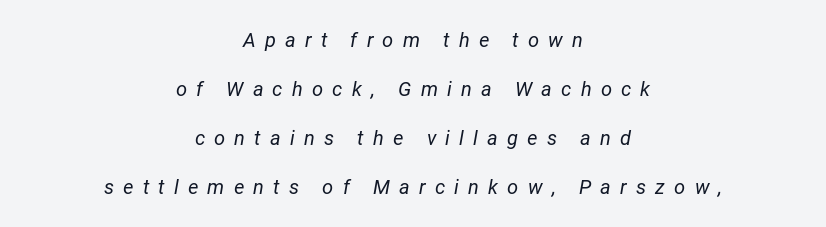
This rendering features lettering with no underline. Each stroke keeps to a modest, everyday thickness or less. The rag falls on both sides of this text block equally. The axis of the letterforms is tilted away from vertical. Honestly, the letter spacing is so wide it's the main thing you notice. Whoever set this chose breathing room over compactness in the vertical rhythm.
